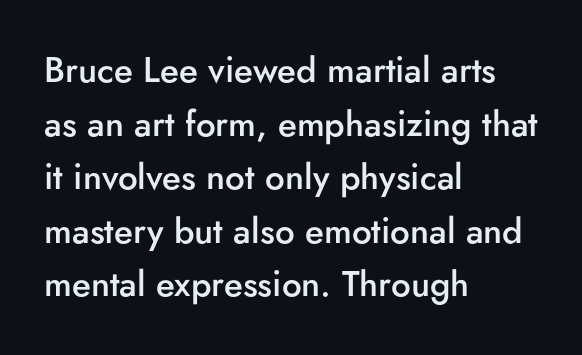
{"serif": "no", "italic": "no", "bold": "semi", "weight": "semibold", "width": "normal", "stroke_contrast": "low", "x_height": "small", "monospaced": "no", "underline": "no", "align": "left", "line_spacing": "normal", "line_spacing_ratio": 1.53, "letter_spacing": "normal", "letter_spacing_em": 0.0, "glyph_px": 35}
